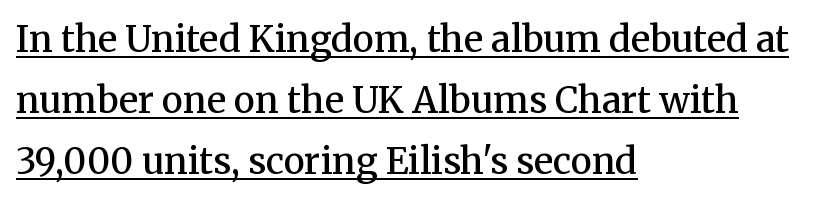
The image shows 36 px semibold serif type, upright; set left-aligned, normal line spacing (1.7x), normal letter spacing, underlined; medium stroke contrast and a medium x-height.
